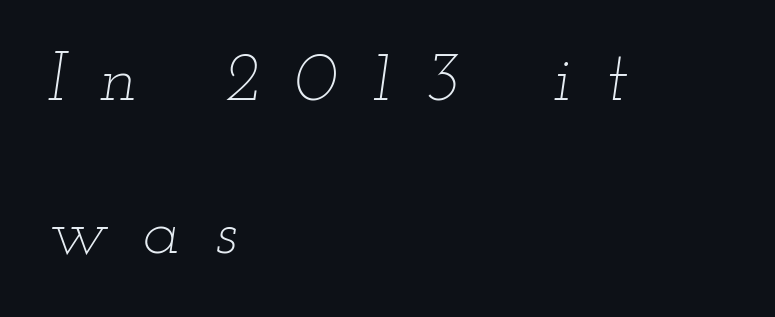
{"italic": "yes", "lean": "right", "slant_degrees": 12, "bold": "no", "weight": "thin", "width": "wide", "stroke_contrast": "low", "x_height": "small", "monospaced": "no", "underline": "no", "align": "left", "line_spacing": "loose", "line_spacing_ratio": 2.15, "letter_spacing": "wide", "letter_spacing_em": 0.48, "glyph_px": 71}
